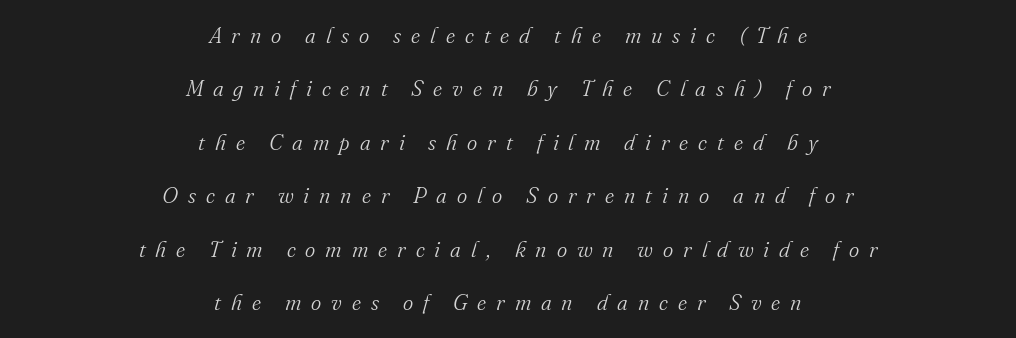
The gap between lines stays unmarked. Successive baselines arrive slowly, with a big drop between each. Short and long lines alike share a common midpoint. The tracking reads as deliberately expanded to a designer's eye.
